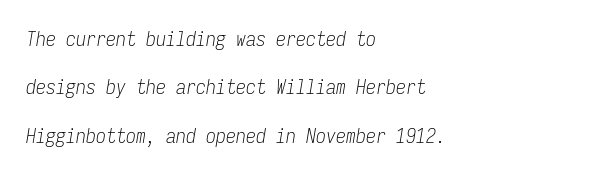
The image shows 20 px text type, italic (leaning right); set left-aligned, loose line spacing (2.42x), normal letter spacing, not underlined.
